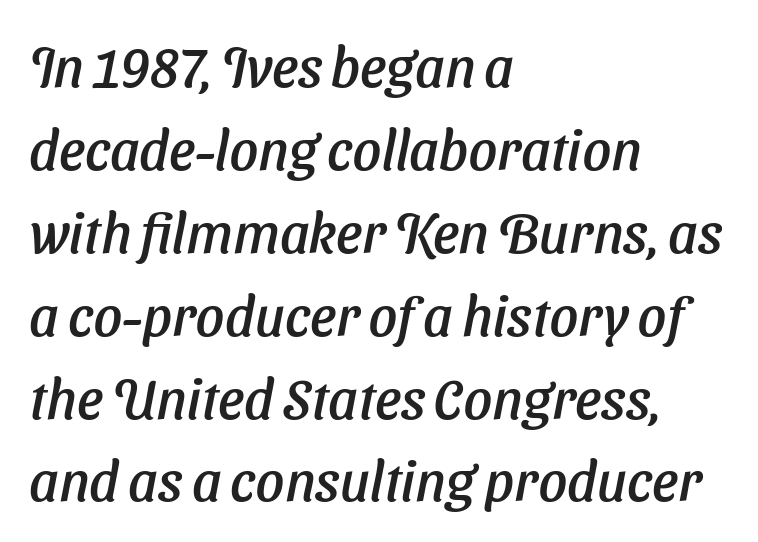
{"width": "normal", "stroke_contrast": "low", "x_height": "medium", "monospaced": "no", "underline": "no", "align": "left", "line_spacing": "normal", "line_spacing_ratio": 1.48, "letter_spacing": "normal", "letter_spacing_em": 0.0, "glyph_px": 56}
